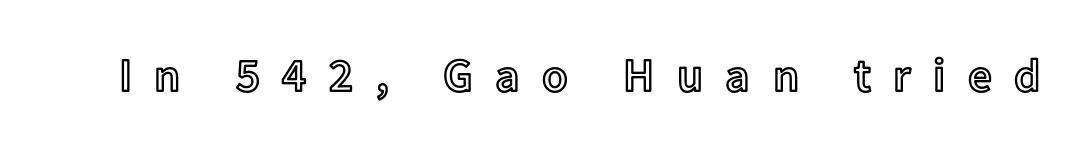
Q: Is the text italic (slanted)? A: No, it is upright.
Q: Is the text underlined? A: No.
Q: Is the spacing between letters normal or unusually wide? A: Unusually wide.
Q: Width (condensed, normal, or wide)? A: Normal.
Q: x-height? A: Medium.
Q: Monospaced? A: No.
